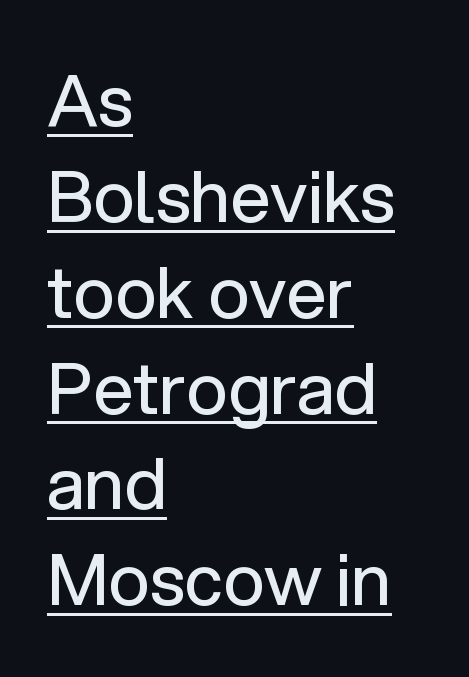
The image shows 71 px regular-weight sans-serif type, upright; set left-aligned, normal line spacing (1.35x), normal letter spacing, underlined; low stroke contrast and a medium x-height.
